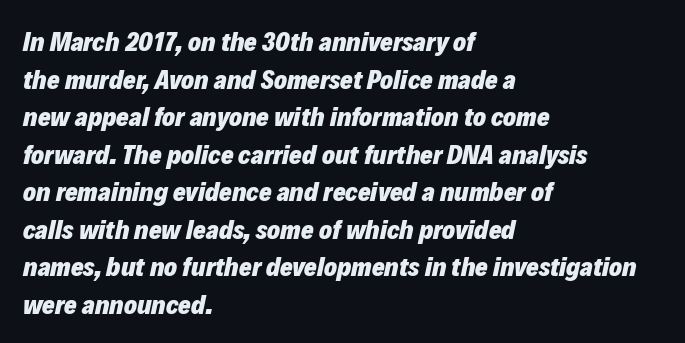
The image shows 27 px bold type, italic (leaning right); set left-aligned, normal line spacing (1.39x), normal letter spacing, not underlined.
